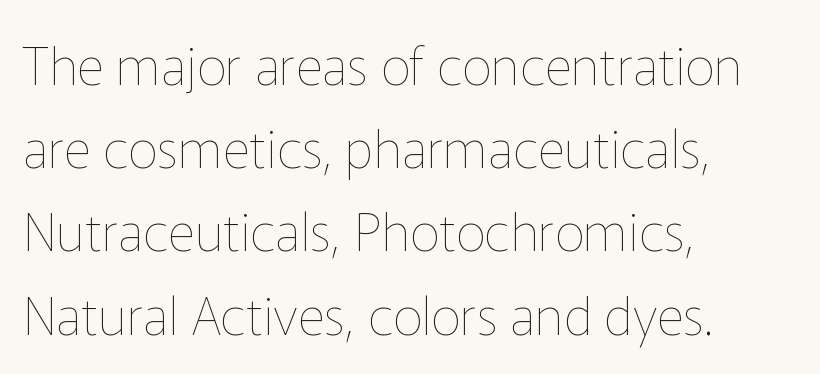
{"italic": "no", "bold": "no", "weight": "thin", "width": "normal", "stroke_contrast": "low", "x_height": "medium", "monospaced": "no", "underline": "no", "align": "left", "line_spacing": "normal", "line_spacing_ratio": 1.57, "letter_spacing": "normal", "letter_spacing_em": 0.0, "glyph_px": 53}
